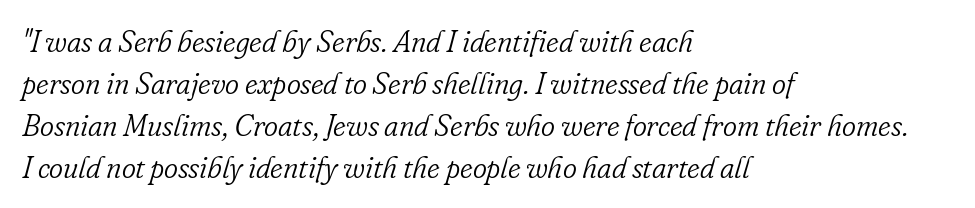
Line spacing here is normal. The line texture is even and compact thanks to regular tracking. The area under the type is left untouched. The text block is weighted toward the left margin, trailing off unevenly rightward. I'd call this a serif setting — the letters wear small feet. An italicized treatment has been applied to the whole sample.
